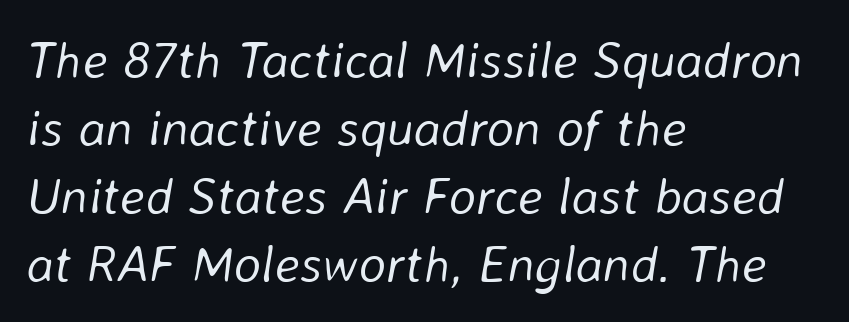
The image shows 52 px light type, italic (leaning right); set left-aligned, normal line spacing (1.31x), normal letter spacing, not underlined; low stroke contrast and a medium x-height.
